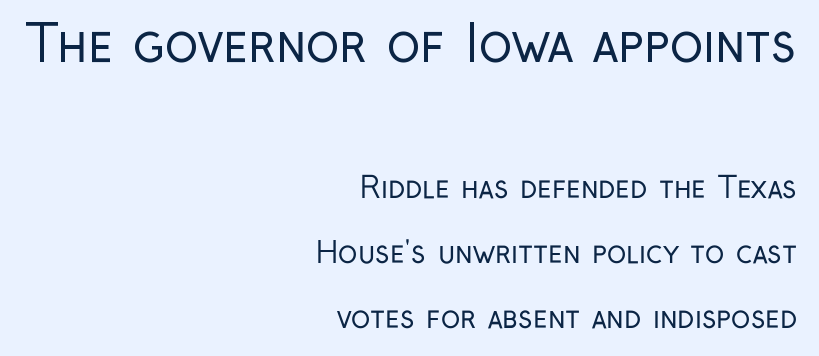
The image shows 50 px regular-weight, condensed sans-serif type, upright; set right-aligned, loose line spacing (2.24x), normal letter spacing, not underlined; the first (top) block is 1.72x larger; low stroke contrast and a medium x-height.
